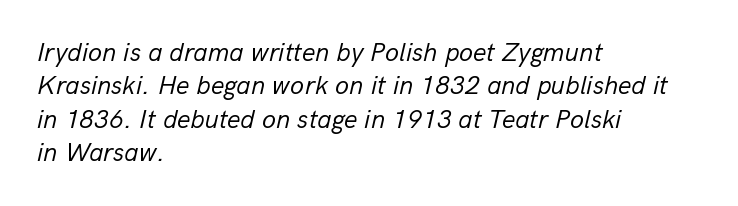
Descenders hang freely into open space. Is this a heavy cut? Hardly; it is regular or lighter. Emphasis-style slanted type is in use. Baseline-to-baseline distance is the conventional proportion of letter height. This rendering leaves character spacing at its baseline value.
